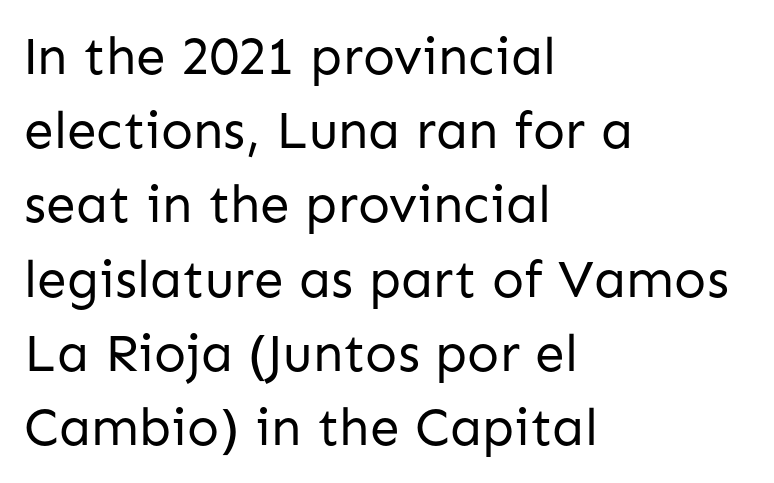
{"serif": "no", "italic": "no", "bold": "no", "weight": "regular", "width": "normal", "stroke_contrast": "low", "x_height": "medium", "monospaced": "no", "underline": "no", "align": "left", "line_spacing": "normal", "line_spacing_ratio": 1.4, "letter_spacing": "normal", "letter_spacing_em": 0.0, "glyph_px": 53}
